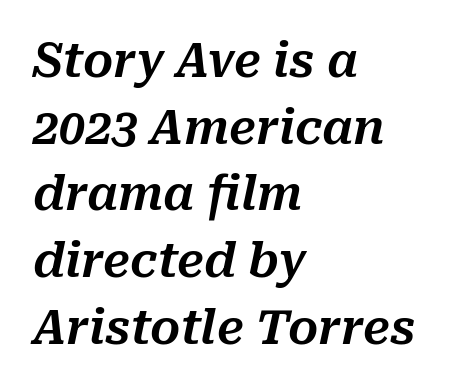
The image shows 47 px text type, italic (leaning right); set left-aligned, normal line spacing (1.42x), normal letter spacing, not underlined; medium stroke contrast and a medium x-height.
